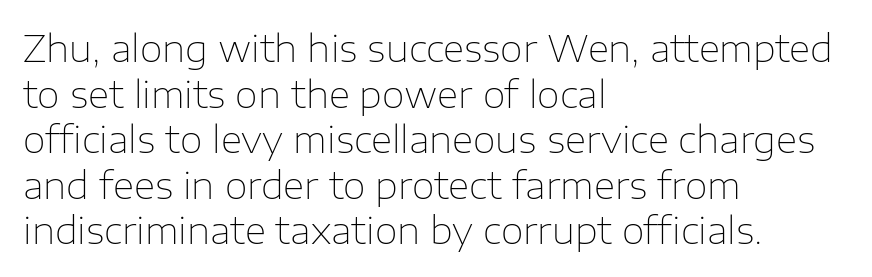
{"serif": "no", "italic": "no", "bold": "no", "weight": "thin", "width": "normal", "stroke_contrast": "low", "x_height": "medium", "monospaced": "no", "underline": "no", "align": "left", "line_spacing_ratio": 1.23, "letter_spacing": "normal", "letter_spacing_em": 0.0, "glyph_px": 37}
